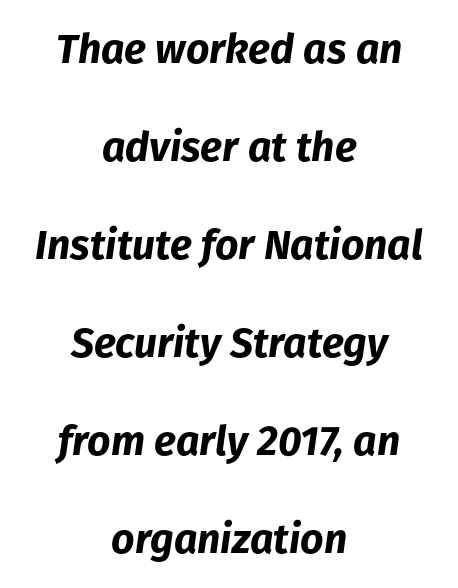
The characters look thick and weighty, a clear bold. The rendering applies a slant to the glyphs. Layout note: lines centered. Is the letter spacing exaggerated? No — it looks like the ordinary default.
